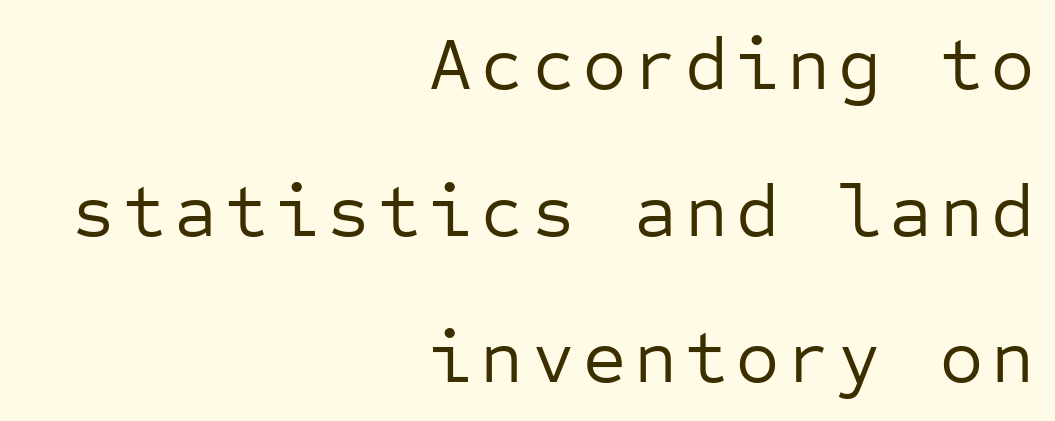
{"serif": "no", "italic": "no", "bold": "no", "weight": "regular", "width": "normal", "stroke_contrast": "low", "x_height": "medium", "monospaced": "yes", "underline": "no", "align": "right", "line_spacing": "loose", "line_spacing_ratio": 1.98, "glyph_px": 74}
